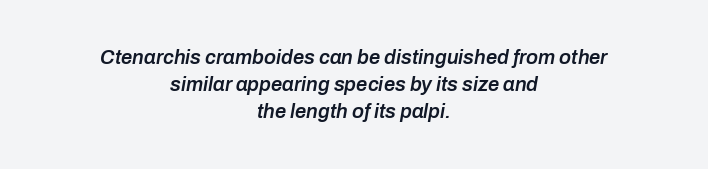
{"italic": "yes", "lean": "right", "slant_degrees": 10, "bold": "semi", "underline": "no", "align": "center", "line_spacing": "normal", "line_spacing_ratio": 1.34, "letter_spacing": "normal", "letter_spacing_em": 0.0, "glyph_px": 20}
